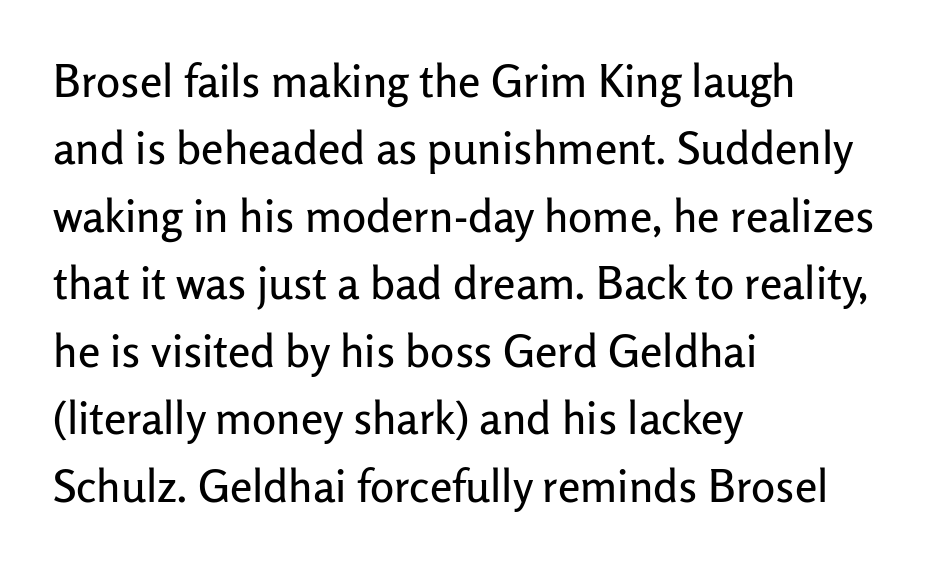
The image shows 45 px sans-serif type, upright; set left-aligned, normal line spacing (1.5x), normal letter spacing, not underlined; low stroke contrast and a medium x-height.
